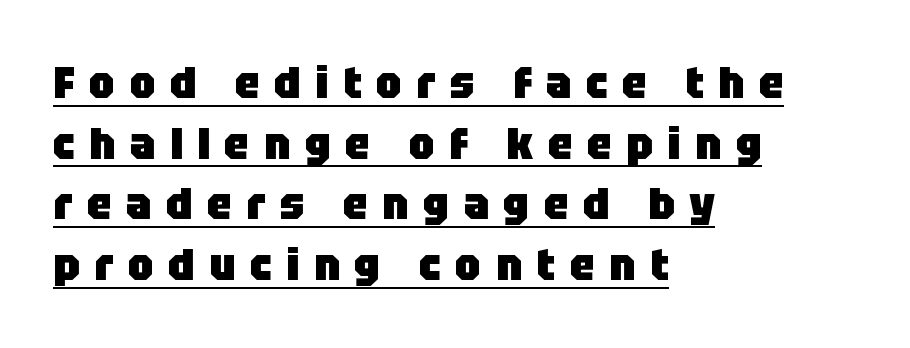
Q: Is the text bold? A: Yes.
Q: Is the text italic (slanted)? A: No, it is upright.
Q: Is the typeface a serif or a sans-serif typeface? A: Sans-serif.
Q: Is the text underlined? A: Yes.
Q: How is the paragraph aligned? A: Left-aligned.
Q: Is the spacing between letters normal or unusually wide? A: Unusually wide.
Q: Is the spacing between lines tight, normal or loose? A: Normal.
Q: Width (condensed, normal, or wide)? A: Normal.
Q: Stroke contrast? A: Low.
Q: x-height? A: Large.
Q: Monospaced? A: No.
